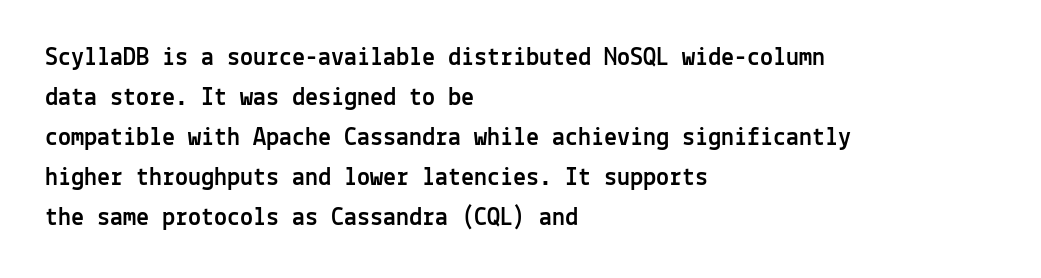
{"italic": "no", "underline": "no", "align": "left", "line_spacing": "normal", "line_spacing_ratio": 1.54, "letter_spacing": "normal", "letter_spacing_em": 0.0, "glyph_px": 26}
